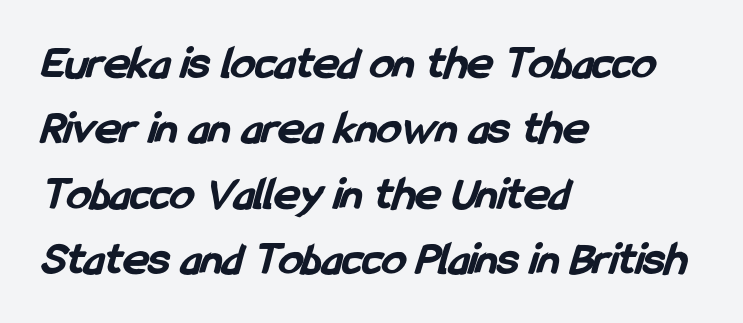
The image shows 48 px bold, condensed sans-serif type; set left-aligned, normal line spacing (1.36x), normal letter spacing, not underlined; low stroke contrast and a medium x-height.
